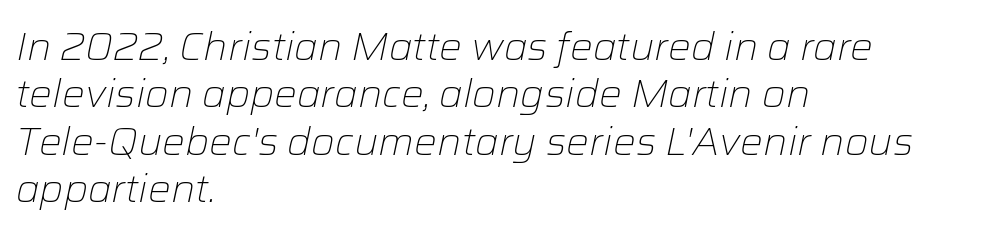
Short note: letters normally spaced. Observe the lean: these are italic letterforms. These lines stack with their left ends in a neat column. Only glyphs here, with clear space below each row. Weight: in the light-to-regular range. Baseline-to-baseline distance is the conventional proportion of letter height.
